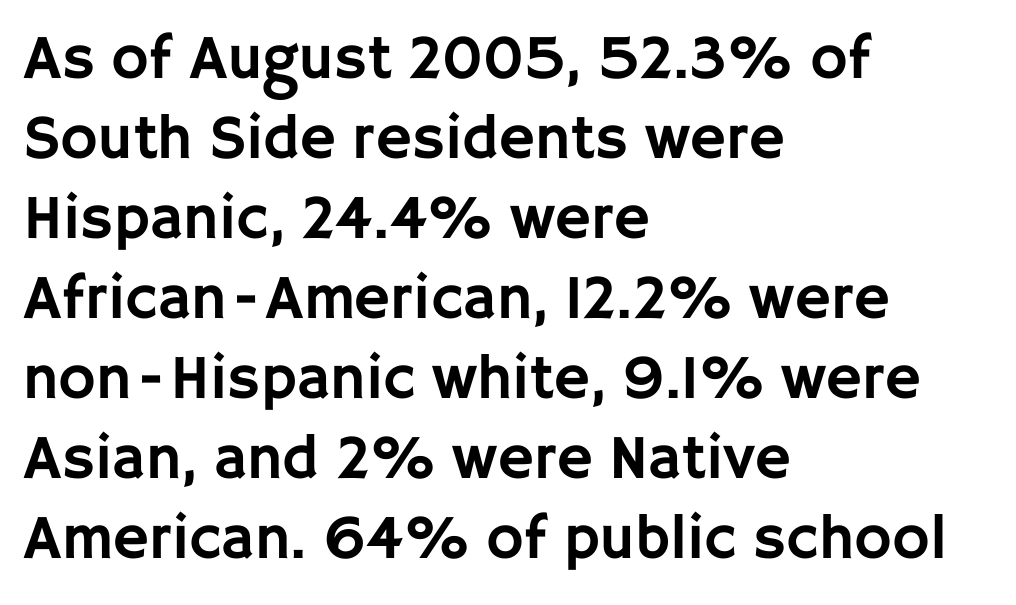
A typesetter would call this proportional, since set widths differ per character. Letters rest on an invisible, unmarked baseline. The glyphs in this specimen are sans serif. Quick note: not italic, upright. Notice how the passage keeps a crisp vertical edge on the left only. How are the letters spaced? Ordinarily, with no added tracking.
